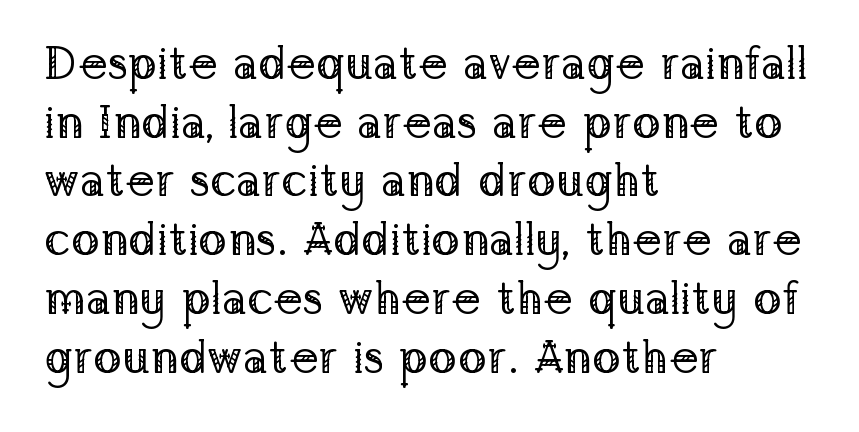
Q: Is the text bold? A: No.
Q: Is the text italic (slanted)? A: No, it is upright.
Q: Is the typeface a serif or a sans-serif typeface? A: Serif.
Q: Is the text underlined? A: No.
Q: How is the paragraph aligned? A: Left-aligned.
Q: Is the spacing between letters normal or unusually wide? A: Normal.
Q: Is the spacing between lines tight, normal or loose? A: Normal.
Q: Width (condensed, normal, or wide)? A: Normal.
Q: Stroke contrast? A: Low.
Q: x-height? A: Medium.
Q: Monospaced? A: No.
